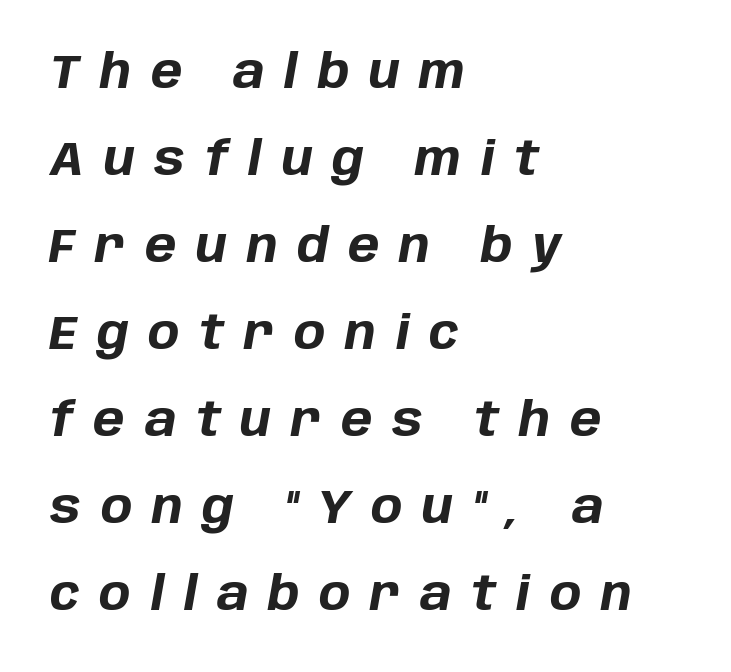
{"italic": "yes", "lean": "right", "slant_degrees": 10, "bold": "yes", "weight": "bold", "width": "normal", "stroke_contrast": "low", "x_height": "large", "monospaced": "no", "underline": "no", "align": "left", "line_spacing_ratio": 1.85, "letter_spacing": "wide", "letter_spacing_em": 0.42, "glyph_px": 47}
